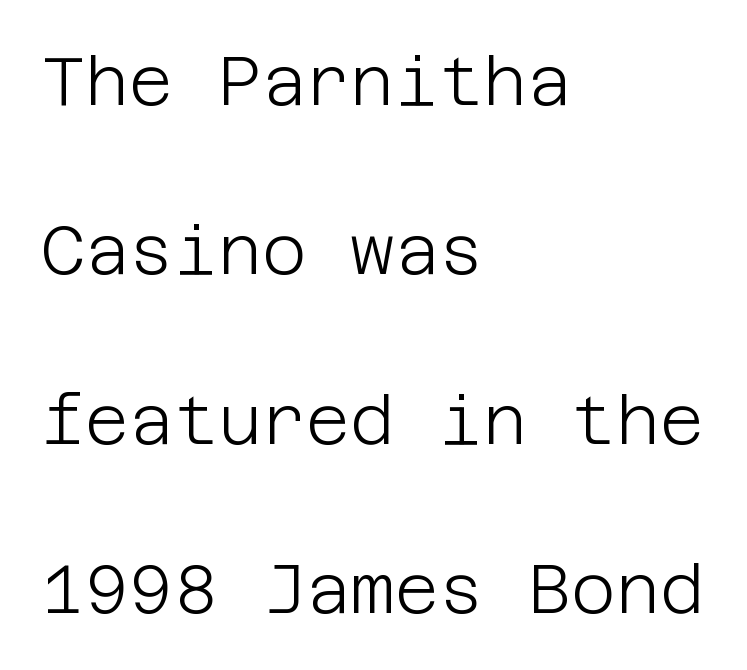
{"serif": "no", "italic": "no", "bold": "no", "weight": "light", "width": "normal", "stroke_contrast": "low", "x_height": "large", "underline": "no", "align": "left", "line_spacing": "loose", "line_spacing_ratio": 2.49, "letter_spacing": "normal", "letter_spacing_em": 0.0, "glyph_px": 68}
